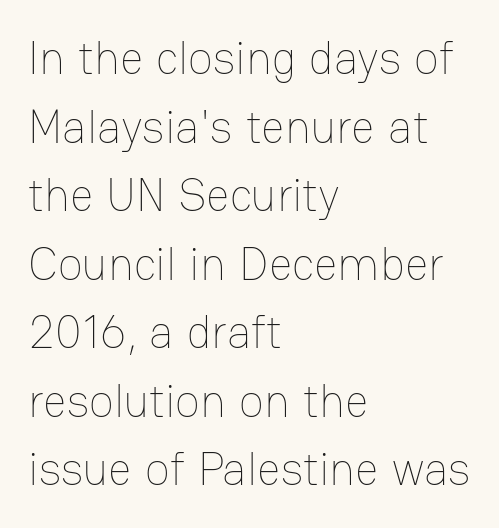
The image shows 46 px thin type, upright; set left-aligned, normal line spacing (1.49x), normal letter spacing, not underlined; low stroke contrast and a medium x-height.
